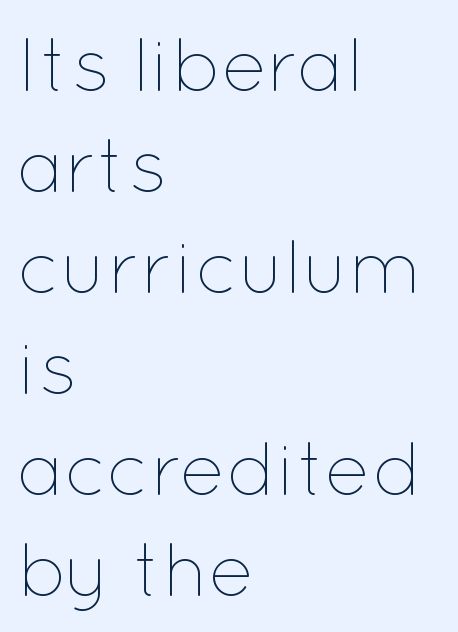
{"italic": "no", "bold": "no", "weight": "thin", "width": "normal", "stroke_contrast": "low", "x_height": "medium", "monospaced": "no", "underline": "no", "align": "left", "line_spacing": "normal", "line_spacing_ratio": 1.33, "letter_spacing": "normal", "letter_spacing_em": 0.0, "glyph_px": 76}
